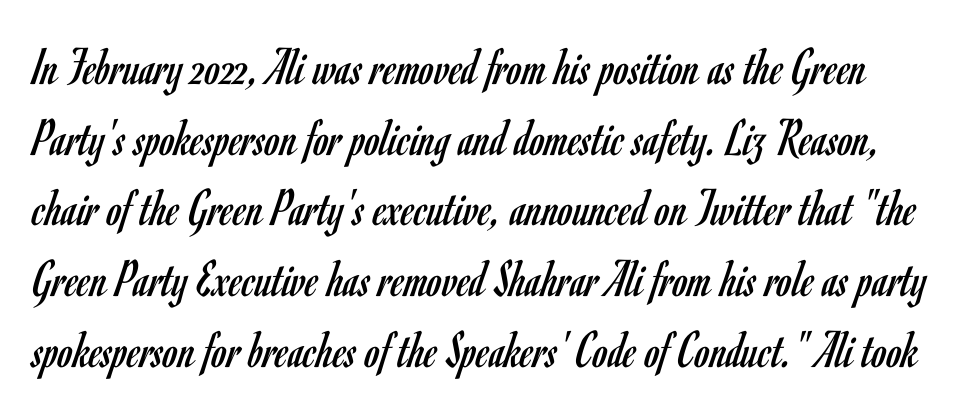
The image shows 54 px regular-weight, condensed sans-serif type; set normal line spacing (1.31x), normal letter spacing, not underlined; low stroke contrast and a small x-height.
